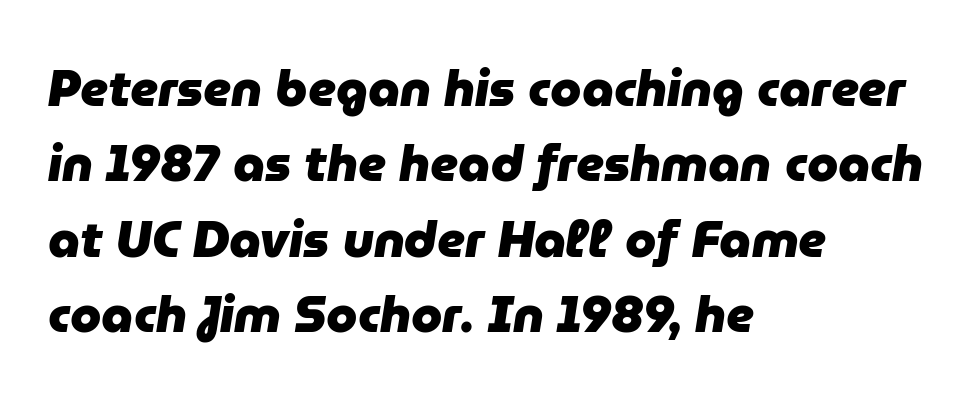
Q: Is the text bold? A: Yes.
Q: Is the text italic (slanted)? A: Yes, it leans right by about 9 degrees.
Q: Is the text underlined? A: No.
Q: How is the paragraph aligned? A: Left-aligned.
Q: Is the spacing between letters normal or unusually wide? A: Normal.
Q: Is the spacing between lines tight, normal or loose? A: Normal.
Q: Width (condensed, normal, or wide)? A: Normal.
Q: Stroke contrast? A: Low.
Q: x-height? A: Medium.
Q: Monospaced? A: No.
